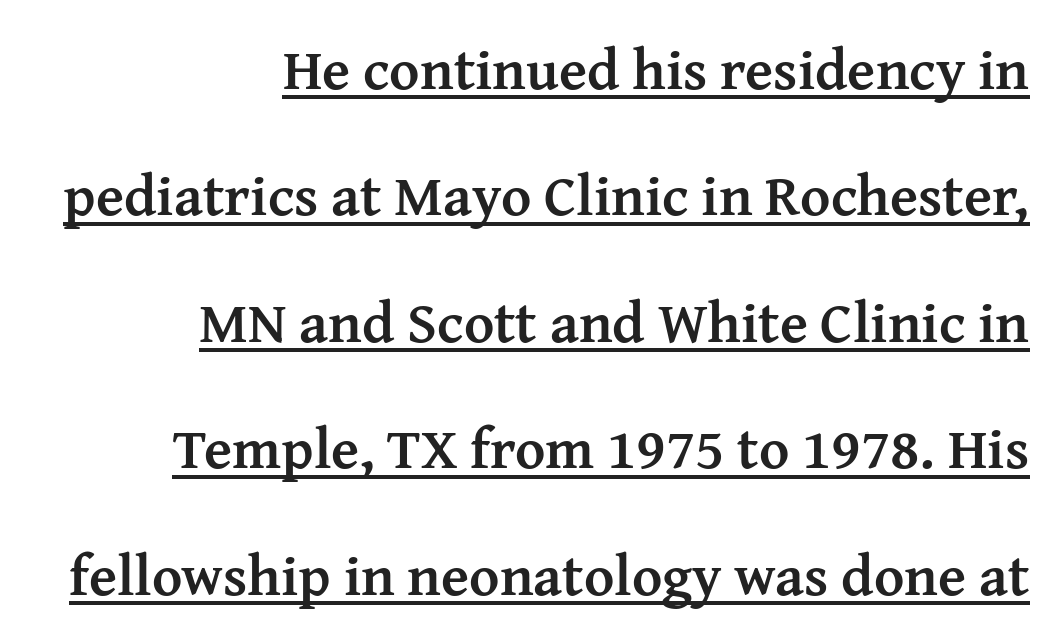
The image shows 58 px semibold serif type, upright; set right-aligned, loose line spacing (2.18x), normal letter spacing, underlined; medium stroke contrast and a medium x-height.
